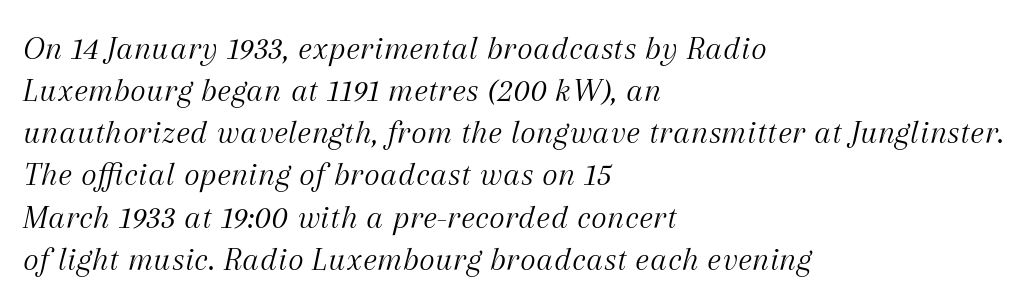
Character widths vary here, with narrow letters taking less room than wide ones. Default kerning and tracking; the words read as compact shapes. Nothing heavy about these letters — not bold at all. The typesetter chose a ragged-right arrangement here. Examine the stroke ends and you'll spot serifs. Compared with ordinary roman type, these characters are visibly tilted.
